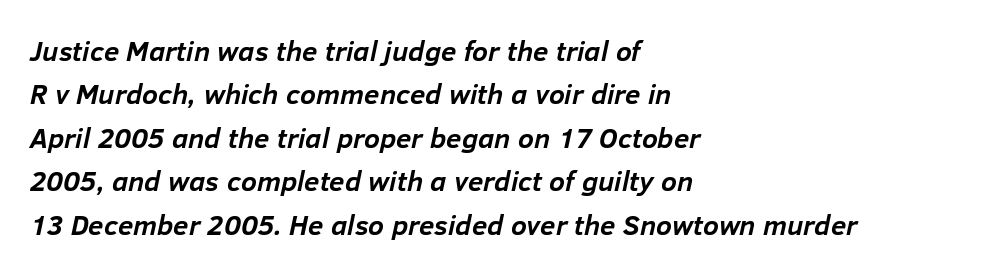
{"italic": "yes", "lean": "right", "slant_degrees": 12, "bold": "yes", "weight": "semibold", "width": "normal", "stroke_contrast": "low", "x_height": "medium", "monospaced": "no", "underline": "no", "align": "left", "line_spacing": "normal", "line_spacing_ratio": 1.55, "letter_spacing": "normal", "letter_spacing_em": 0.0, "glyph_px": 28}
